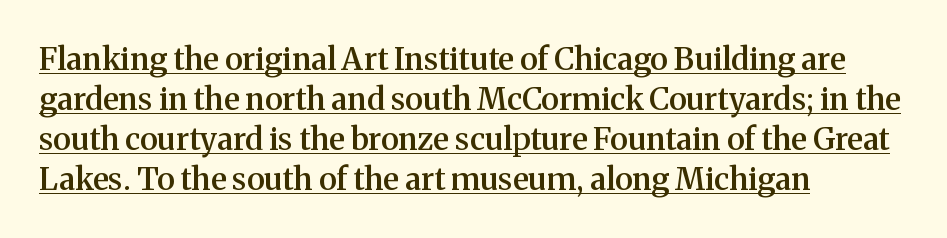
Students, this is semibold: more ink than regular, less than bold. This is underlined copy, the kind a proofreader might mark for attention. These lines sit exactly where default settings would place them. Does the lettering tilt? It doesn't — this is upright. The rendering anchors every line to the left-hand side.
